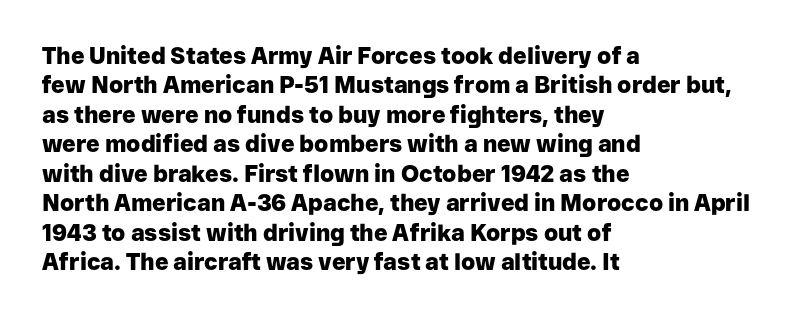
{"italic": "no", "bold": "yes", "underline": "no", "align": "left", "line_spacing": "normal", "line_spacing_ratio": 1.28, "letter_spacing": "normal", "letter_spacing_em": 0.0, "glyph_px": 23}
